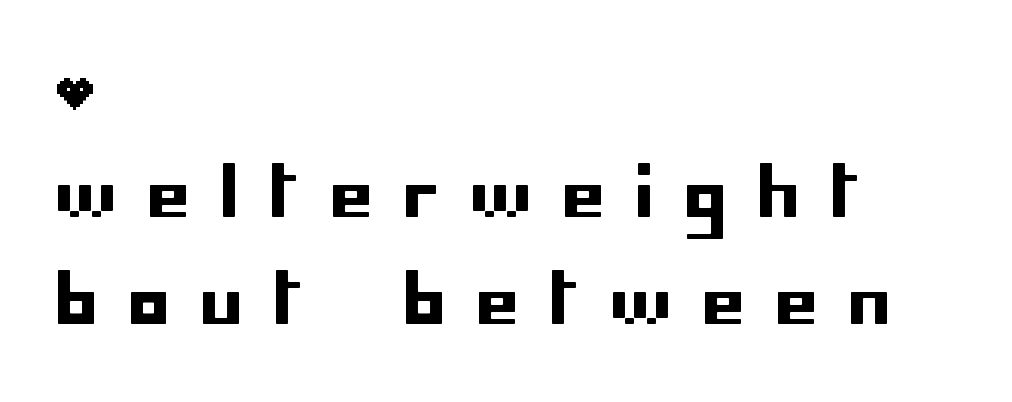
Q: Is the text italic (slanted)? A: No, it is upright.
Q: Is the typeface a serif or a sans-serif typeface? A: Sans-serif.
Q: Is the text underlined? A: No.
Q: How is the paragraph aligned? A: Left-aligned.
Q: Is the spacing between letters normal or unusually wide? A: Unusually wide.
Q: Is the spacing between lines tight, normal or loose? A: Normal.
Q: Width (condensed, normal, or wide)? A: Normal.
Q: Stroke contrast? A: Low.
Q: x-height? A: Large.
